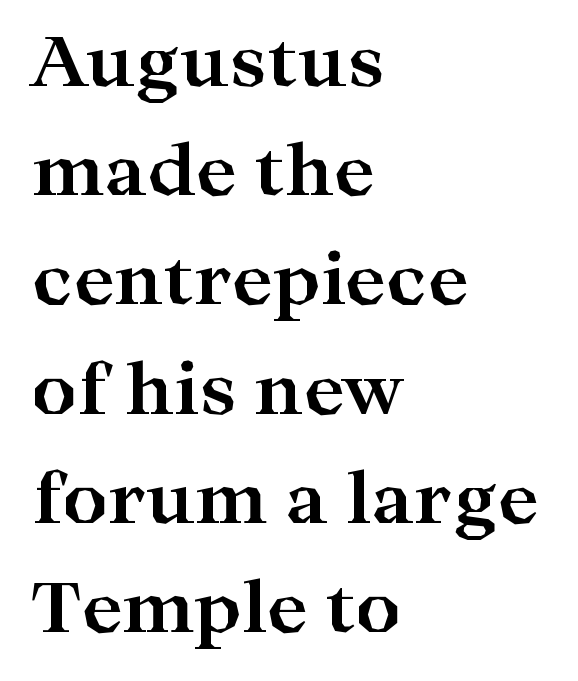
The letters advance in unequal steps, a hallmark of proportional type. The typesetter chose a ragged-right arrangement here. Honestly, the letter spacing is just normal — you wouldn't notice it. Check under the words: just untouched page.
